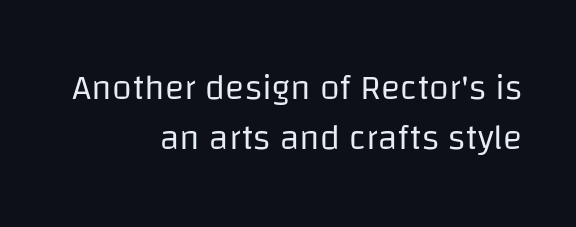
Q: Is the text bold? A: No.
Q: Is the text italic (slanted)? A: No, it is upright.
Q: Is the typeface a serif or a sans-serif typeface? A: Sans-serif.
Q: Is the text underlined? A: No.
Q: How is the paragraph aligned? A: Right-aligned.
Q: Is the spacing between letters normal or unusually wide? A: Normal.
Q: Is the spacing between lines tight, normal or loose? A: Normal.
Q: Width (condensed, normal, or wide)? A: Normal.
Q: Stroke contrast? A: Low.
Q: x-height? A: Large.
Q: Monospaced? A: No.
